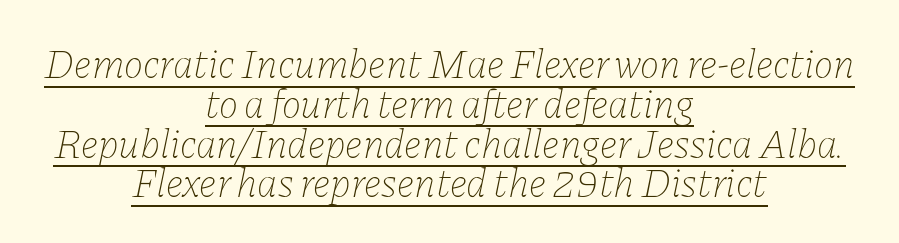
{"italic": "yes", "lean": "right", "slant_degrees": 11, "bold": "no", "weight": "thin", "width": "normal", "stroke_contrast": "low", "x_height": "medium", "monospaced": "no", "underline": "yes", "align": "center", "line_spacing": "tight", "line_spacing_ratio": 0.97, "letter_spacing": "normal", "letter_spacing_em": 0.0, "glyph_px": 41}
